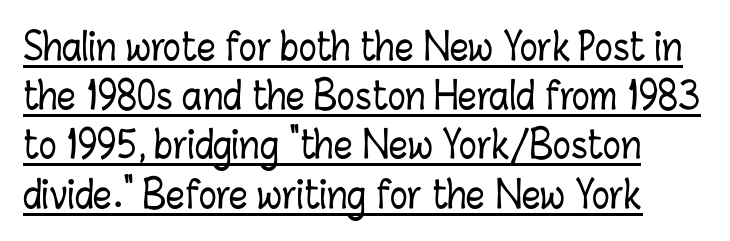
Q: Is the text italic (slanted)? A: No, it is upright.
Q: Is the text underlined? A: Yes.
Q: Is the spacing between letters normal or unusually wide? A: Normal.
Q: Is the spacing between lines tight, normal or loose? A: Normal.
Q: Width (condensed, normal, or wide)? A: Condensed.
Q: Stroke contrast? A: Low.
Q: x-height? A: Medium.
Q: Monospaced? A: No.
